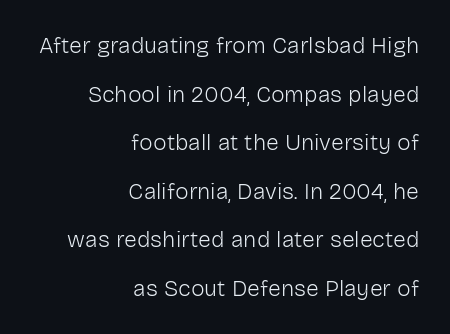
The image shows 23 px text type, upright; set right-aligned, loose line spacing (2.11x), normal letter spacing, not underlined.
